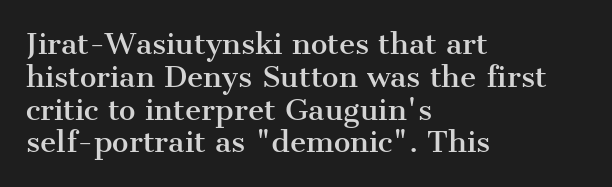
{"serif": "yes", "italic": "no", "width": "normal", "stroke_contrast": "medium", "x_height": "medium", "monospaced": "no", "underline": "no", "align": "left", "line_spacing_ratio": 1.17, "letter_spacing": "normal", "letter_spacing_em": 0.0, "glyph_px": 28}
